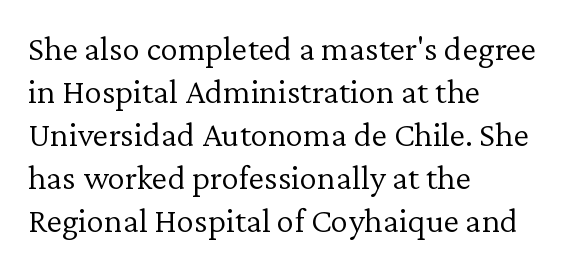
{"serif": "yes", "italic": "no", "bold": "no", "weight": "light", "width": "normal", "stroke_contrast": "low", "x_height": "medium", "monospaced": "no", "underline": "no", "align": "left", "line_spacing_ratio": 1.23, "letter_spacing": "normal", "letter_spacing_em": 0.0, "glyph_px": 35}
